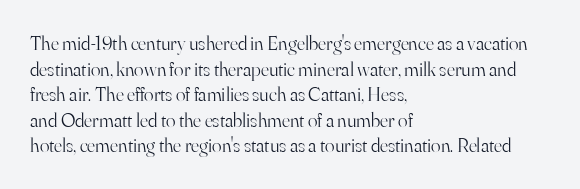
The weight would be labelled regular, book, light, or lighter still. Tall strokes in this sample are plumb rather than angled. These lines stack with their left ends in a neat column. Unmarked baselines from the first word to the last. Regular leading. A typesetter would call this zero additional tracking.
